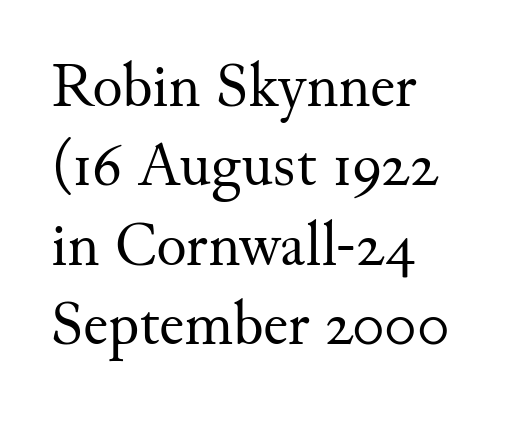
Q: Is the text bold? A: No.
Q: Is the text italic (slanted)? A: No, it is upright.
Q: Is the typeface a serif or a sans-serif typeface? A: Serif.
Q: Is the text underlined? A: No.
Q: How is the paragraph aligned? A: Left-aligned.
Q: Is the spacing between letters normal or unusually wide? A: Normal.
Q: Is the spacing between lines tight, normal or loose? A: Normal.
Q: Width (condensed, normal, or wide)? A: Normal.
Q: Stroke contrast? A: Medium.
Q: x-height? A: Small.
Q: Monospaced? A: No.
